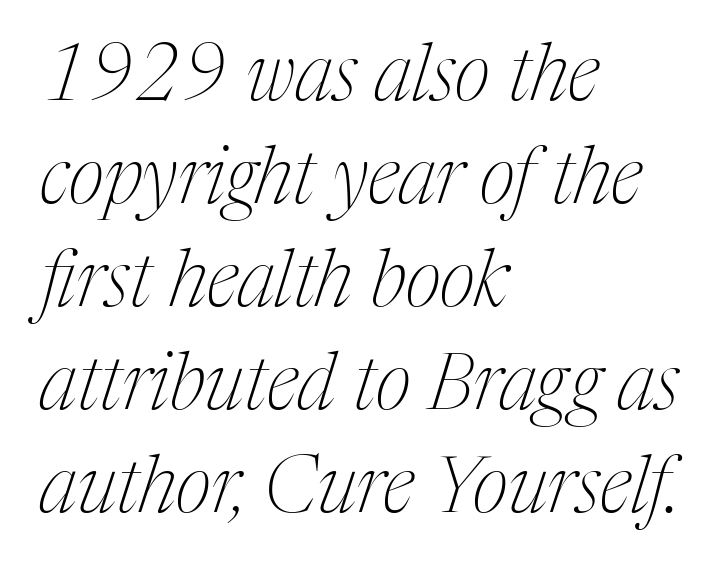
The image shows 78 px thin, condensed serif type, italic (leaning right); set left-aligned, normal line spacing (1.32x), normal letter spacing, not underlined; medium stroke contrast and a medium x-height.
